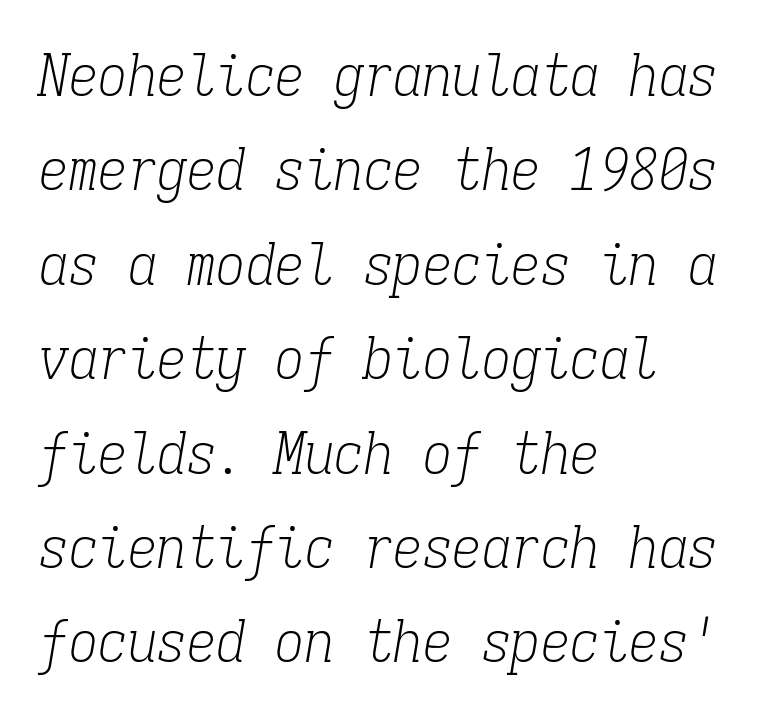
Q: Is the text bold? A: No.
Q: Is the text italic (slanted)? A: Yes, it leans right by about 9 degrees.
Q: Is the typeface a serif or a sans-serif typeface? A: Serif.
Q: Is the text underlined? A: No.
Q: How is the paragraph aligned? A: Left-aligned.
Q: Is the spacing between letters normal or unusually wide? A: Normal.
Q: Is the spacing between lines tight, normal or loose? A: Normal.
Q: Width (condensed, normal, or wide)? A: Condensed.
Q: Stroke contrast? A: Low.
Q: x-height? A: Medium.
Q: Monospaced? A: Yes.
